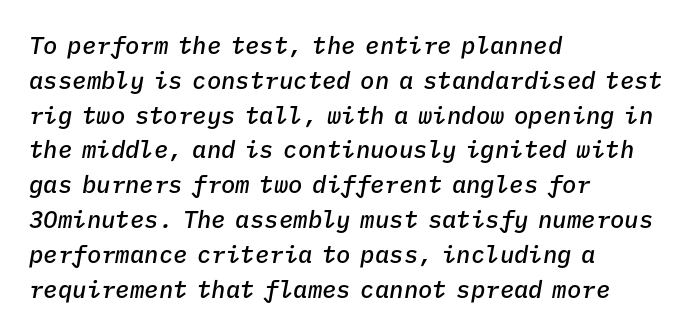
Line spacing here is normal. The glyphs are unaccompanied by any horizontal stroke below them. Horizontal alignment here is leftward, the default for most running prose. Slant detected: the letters are inclined. The gaps between neighbouring characters are ordinary and unremarkable.
